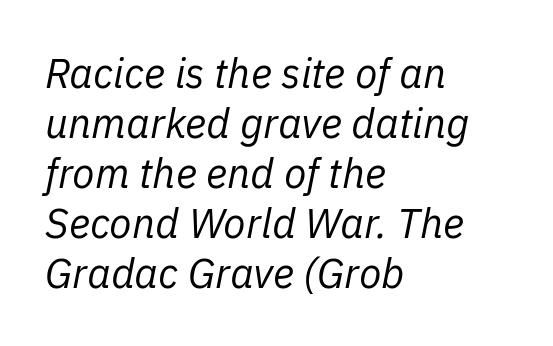
{"italic": "yes", "lean": "right", "slant_degrees": 11, "bold": "no", "weight": "regular", "width": "normal", "stroke_contrast": "low", "x_height": "medium", "monospaced": "no", "underline": "no", "align": "left", "line_spacing_ratio": 1.22, "letter_spacing": "normal", "letter_spacing_em": 0.0, "glyph_px": 41}
